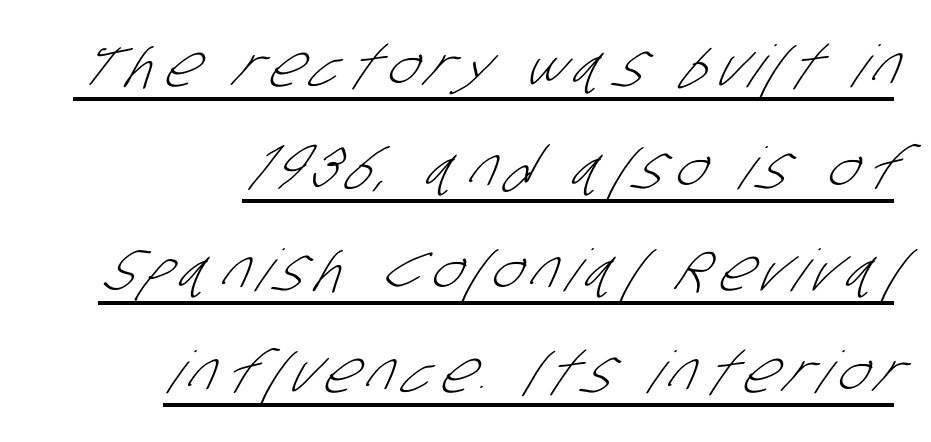
The image shows 58 px light, condensed sans-serif type; set line spacing 1.76x, underlined; low stroke contrast and a large x-height.
